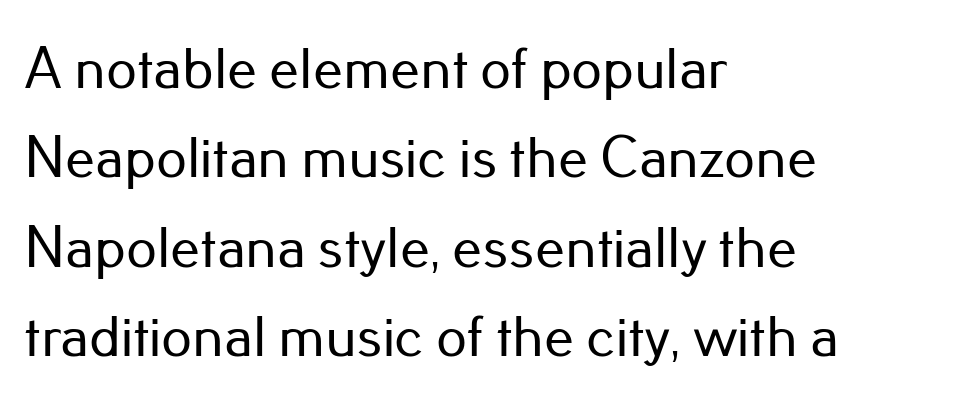
Q: Is the text italic (slanted)? A: No, it is upright.
Q: Is the typeface a serif or a sans-serif typeface? A: Sans-serif.
Q: Is the text underlined? A: No.
Q: How is the paragraph aligned? A: Left-aligned.
Q: Is the spacing between letters normal or unusually wide? A: Normal.
Q: Is the spacing between lines tight, normal or loose? A: Normal.
Q: Width (condensed, normal, or wide)? A: Normal.
Q: Stroke contrast? A: Low.
Q: x-height? A: Small.
Q: Monospaced? A: No.
